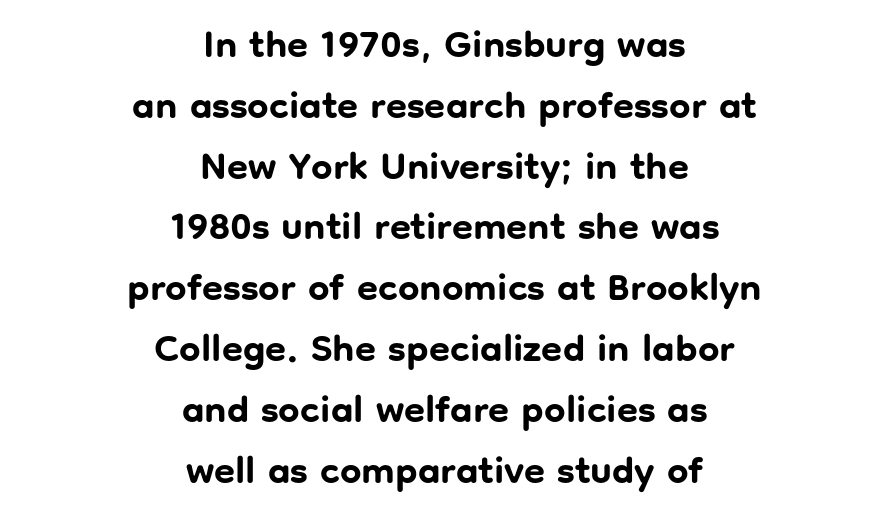
Are there feet on the stems? There aren't — it's a sans. Check under the words: just untouched page. Here the glyphs are tracked normally, forming tight word shapes. Leading matches the norm, producing a regular column. Note the varied advance widths — an 'i' is clearly narrower than an 'm'.
